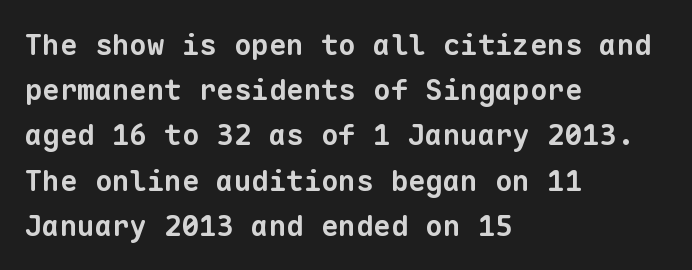
Q: Is the text bold? A: Yes.
Q: Is the typeface a serif or a sans-serif typeface? A: Sans-serif.
Q: Is the text underlined? A: No.
Q: How is the paragraph aligned? A: Left-aligned.
Q: Is the spacing between letters normal or unusually wide? A: Normal.
Q: Is the spacing between lines tight, normal or loose? A: Normal.
Q: Width (condensed, normal, or wide)? A: Normal.
Q: Stroke contrast? A: Low.
Q: x-height? A: Medium.
Q: Monospaced? A: Yes.
